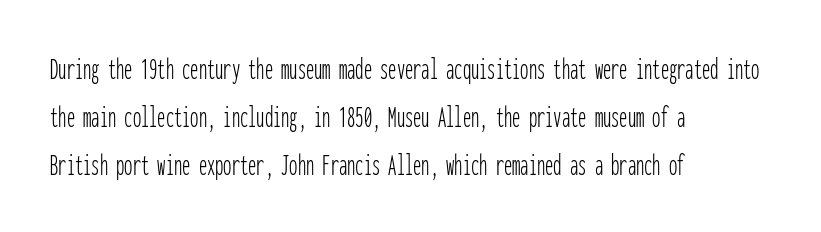
{"serif": "no", "italic": "no", "bold": "no", "weight": "thin", "width": "condensed", "stroke_contrast": "low", "x_height": "medium", "monospaced": "yes", "underline": "no", "align": "left", "line_spacing": "normal", "line_spacing_ratio": 1.45, "letter_spacing": "normal", "letter_spacing_em": 0.0, "glyph_px": 33}
